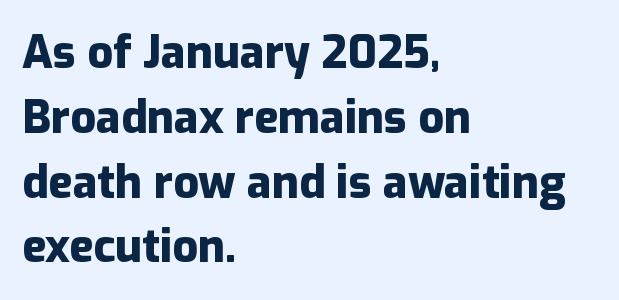
Nothing sits at the stroke ends, so this counts as sans-serif. Each letter keeps its own natural width here, so spacing adapts to shape. This is roman type, the default non-slanted kind. These lines keep a tight, regular rhythm from letter to letter. Typesetter's note: full bold, strokes at maximum text heaviness.
